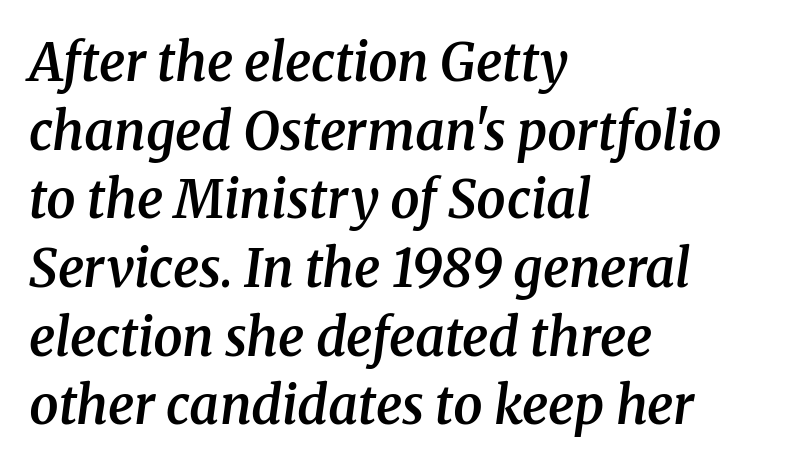
Look at the tracking — it's just the regular setting, nothing added. The space between consecutive lines is moderate. Descender tails drop into unmarked territory. Does the lettering tilt? It does — this is italic. The rag falls on the right side of this text block.
